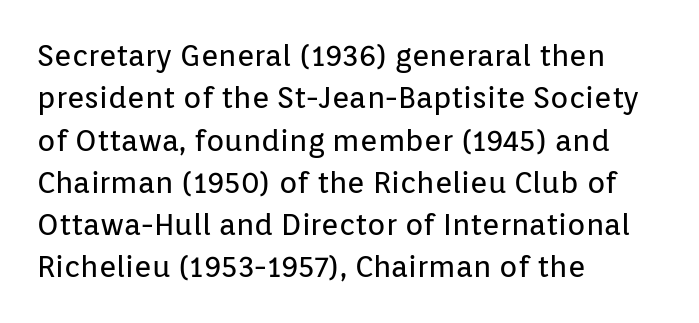
The image shows 30 px regular-weight sans-serif type, upright; set left-aligned, normal line spacing (1.41x), normal letter spacing, not underlined; low stroke contrast and a medium x-height.
